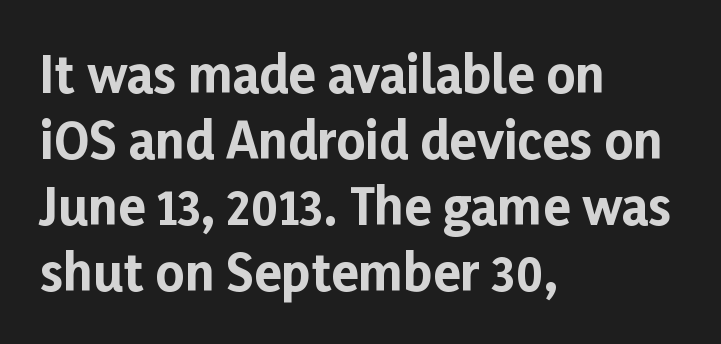
The paragraph has a hard left edge and a soft right edge. You could not count columns in this text — the font is proportionally spaced. Notice how the stems are strictly vertical — no italics here. The rows are spaced the way most documents space them.
